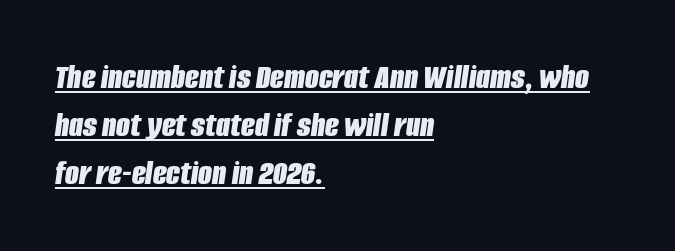
Q: Is the text bold? A: Yes.
Q: Is the text italic (slanted)? A: Yes, it leans right by about 8 degrees.
Q: Is the text underlined? A: Yes.
Q: How is the paragraph aligned? A: Left-aligned.
Q: Is the spacing between letters normal or unusually wide? A: Normal.
Q: Is the spacing between lines tight, normal or loose? A: Normal.
Q: Width (condensed, normal, or wide)? A: Condensed.
Q: Stroke contrast? A: Low.
Q: x-height? A: Large.
Q: Monospaced? A: No.
